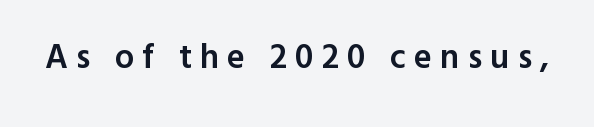
Q: Is the text bold? A: Semi-bold.
Q: Is the text italic (slanted)? A: No, it is upright.
Q: Is the typeface a serif or a sans-serif typeface? A: Sans-serif.
Q: Is the text underlined? A: No.
Q: Is the spacing between letters normal or unusually wide? A: Unusually wide.
Q: Width (condensed, normal, or wide)? A: Normal.
Q: x-height? A: Medium.
Q: Monospaced? A: No.
